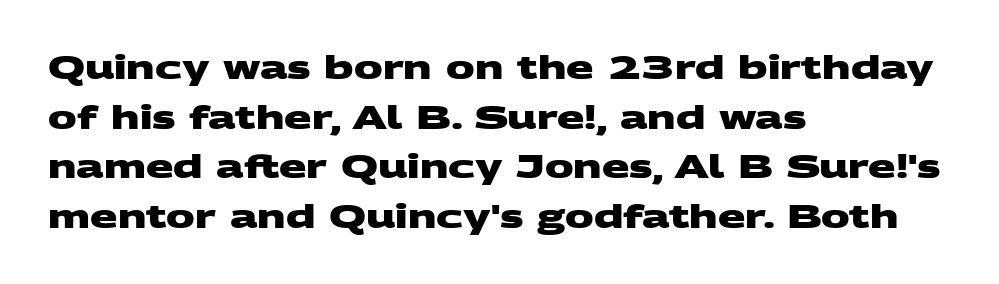
Q: Is the text bold? A: Yes.
Q: Is the typeface a serif or a sans-serif typeface? A: Sans-serif.
Q: Is the text underlined? A: No.
Q: How is the paragraph aligned? A: Left-aligned.
Q: Is the spacing between letters normal or unusually wide? A: Normal.
Q: Is the spacing between lines tight, normal or loose? A: Normal.
Q: Width (condensed, normal, or wide)? A: Wide.
Q: Stroke contrast? A: Medium.
Q: x-height? A: Large.
Q: Monospaced? A: No.
